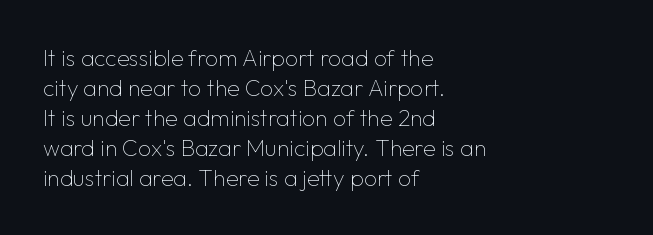
Q: Is the text bold? A: No.
Q: Is the text italic (slanted)? A: No, it is upright.
Q: Is the text underlined? A: No.
Q: How is the paragraph aligned? A: Left-aligned.
Q: Is the spacing between letters normal or unusually wide? A: Normal.
Q: Is the spacing between lines tight, normal or loose? A: Normal.
